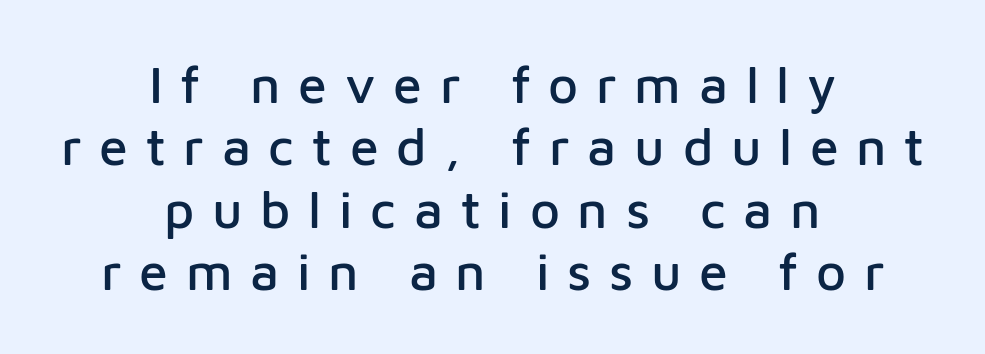
Q: Is the text italic (slanted)? A: No, it is upright.
Q: Is the typeface a serif or a sans-serif typeface? A: Sans-serif.
Q: Is the text underlined? A: No.
Q: How is the paragraph aligned? A: Centered.
Q: Is the spacing between letters normal or unusually wide? A: Unusually wide.
Q: Width (condensed, normal, or wide)? A: Normal.
Q: Stroke contrast? A: Low.
Q: x-height? A: Medium.
Q: Monospaced? A: No.
